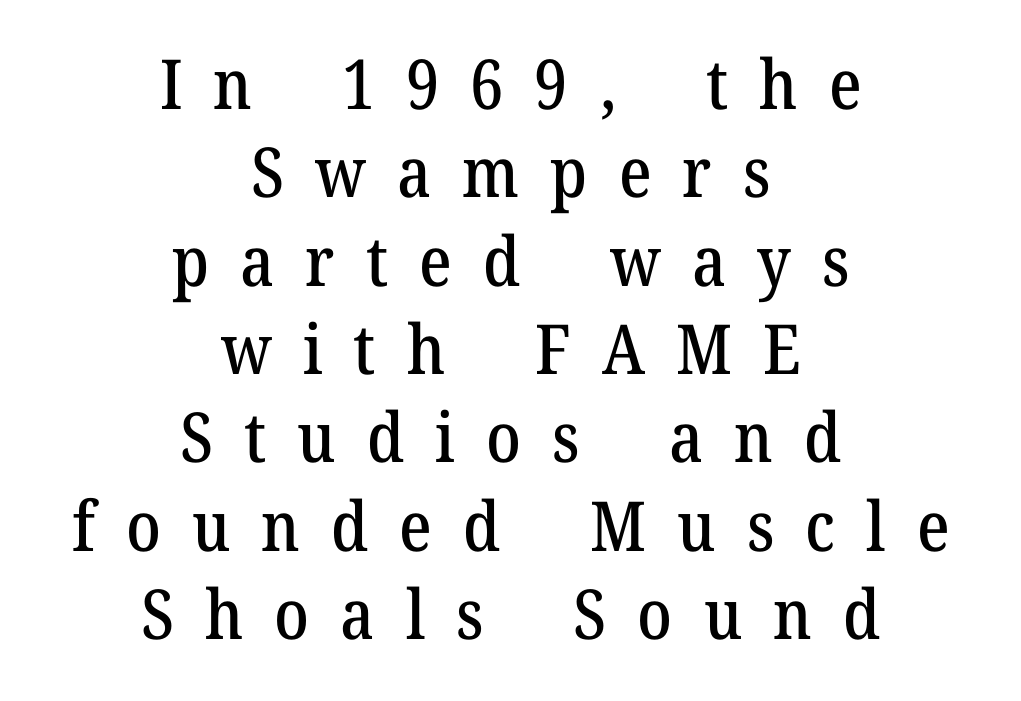
{"serif": "yes", "italic": "no", "width": "normal", "stroke_contrast": "medium", "x_height": "medium", "monospaced": "no", "underline": "no", "align": "center", "line_spacing": "normal", "line_spacing_ratio": 1.28, "letter_spacing": "wide", "letter_spacing_em": 0.45, "glyph_px": 69}
